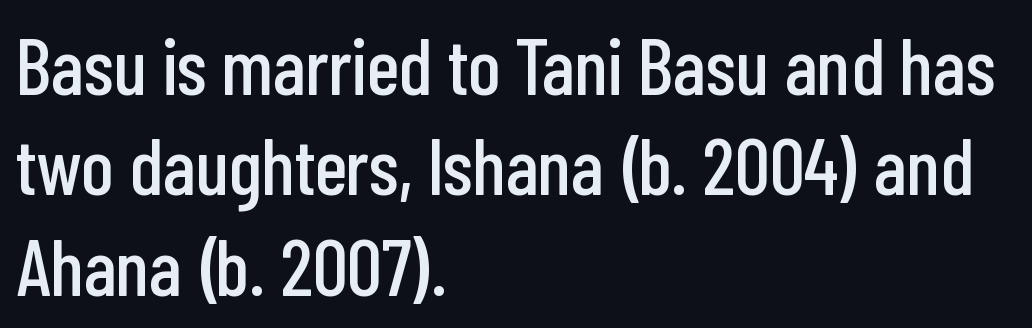
The image shows 79 px condensed sans-serif type, upright; set left-aligned, normal line spacing (1.27x), normal letter spacing, not underlined; low stroke contrast and a medium x-height.
